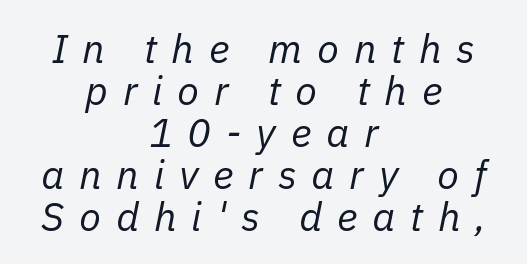
Q: Is the text bold? A: No.
Q: Is the text italic (slanted)? A: Yes, it leans right by about 11 degrees.
Q: Is the text underlined? A: No.
Q: How is the paragraph aligned? A: Centered.
Q: Is the spacing between letters normal or unusually wide? A: Unusually wide.
Q: Is the spacing between lines tight, normal or loose? A: Tight.
Q: Width (condensed, normal, or wide)? A: Normal.
Q: Stroke contrast? A: Low.
Q: x-height? A: Medium.
Q: Monospaced? A: No.
